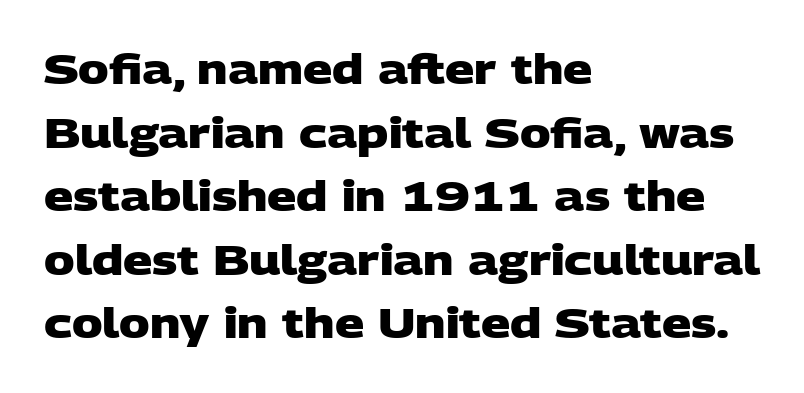
Q: Is the text bold? A: Yes.
Q: Is the typeface a serif or a sans-serif typeface? A: Sans-serif.
Q: Is the text underlined? A: No.
Q: How is the paragraph aligned? A: Left-aligned.
Q: Is the spacing between letters normal or unusually wide? A: Normal.
Q: Is the spacing between lines tight, normal or loose? A: Normal.
Q: Width (condensed, normal, or wide)? A: Wide.
Q: Stroke contrast? A: Low.
Q: x-height? A: Large.
Q: Monospaced? A: No.
